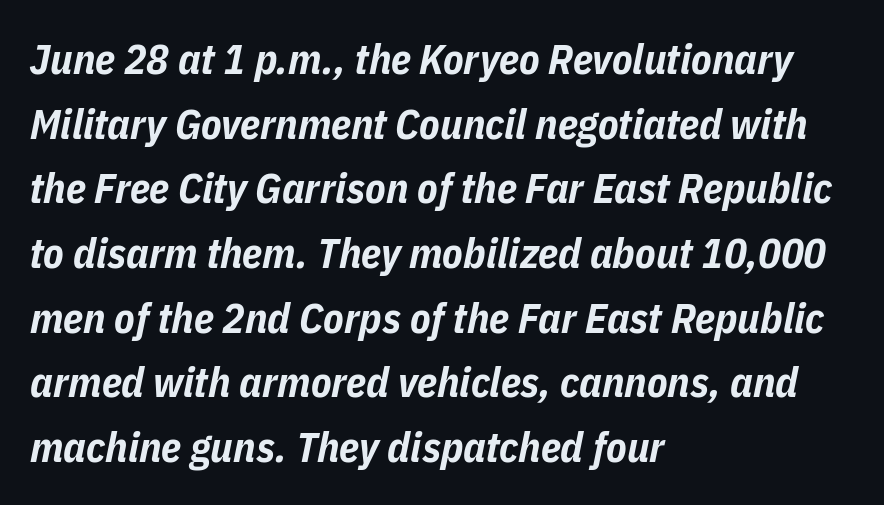
Leftover space on each line is placed entirely after the last word. The whole block is typeset with a tilt. The font is running at its bold setting. Note the varied advance widths — an 'i' is clearly narrower than an 'm'. The passage shown stacks its lines at a standard gap.
